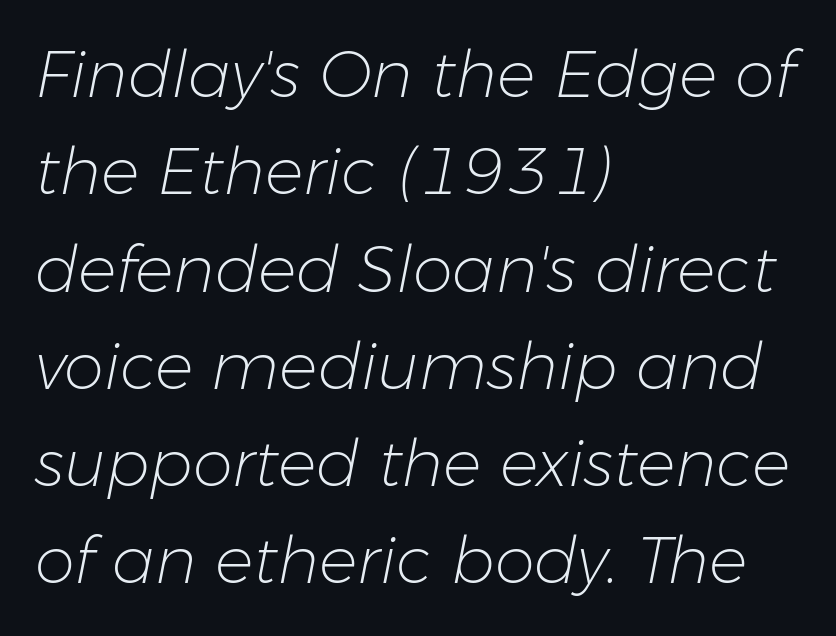
The cut favours lightness, reaching ordinary text weight at its darkest. The letters are slanted; this is an italic face. Inter-character spacing is left at the font's built-in metrics. The baseline area is clear. The rendering uses a moderate line-height, typical for paragraphs. All the whitespace from short lines collects on the right.
